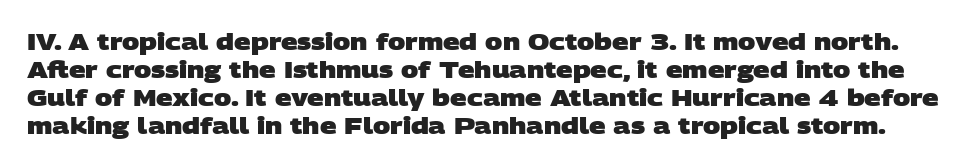
Q: Is the text bold? A: Yes.
Q: Is the text underlined? A: No.
Q: Is the spacing between letters normal or unusually wide? A: Normal.
